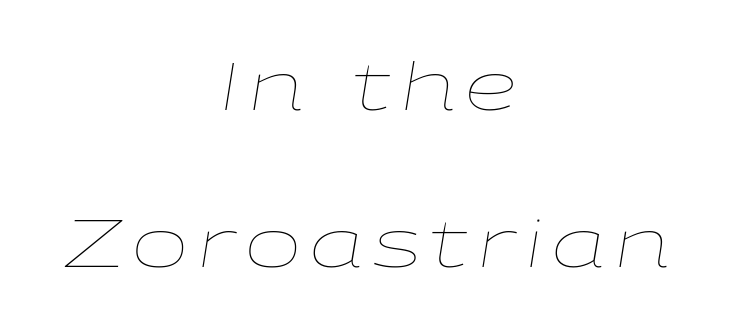
Q: Is the text bold? A: No.
Q: Is the text italic (slanted)? A: Yes, it leans right by about 9 degrees.
Q: Is the text underlined? A: No.
Q: How is the paragraph aligned? A: Centered.
Q: Is the spacing between lines tight, normal or loose? A: Loose.
Q: Width (condensed, normal, or wide)? A: Wide.
Q: Stroke contrast? A: Low.
Q: x-height? A: Medium.
Q: Monospaced? A: No.
